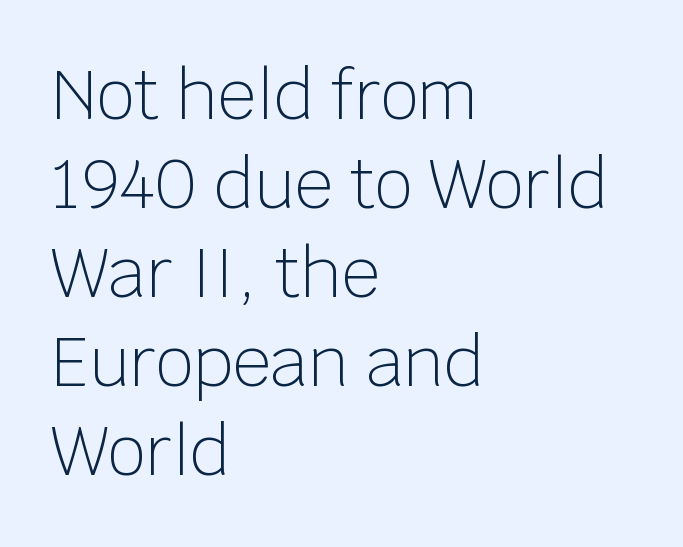
The image shows 67 px light sans-serif type, upright; set left-aligned, normal line spacing (1.33x), normal letter spacing, not underlined; low stroke contrast and a large x-height.
